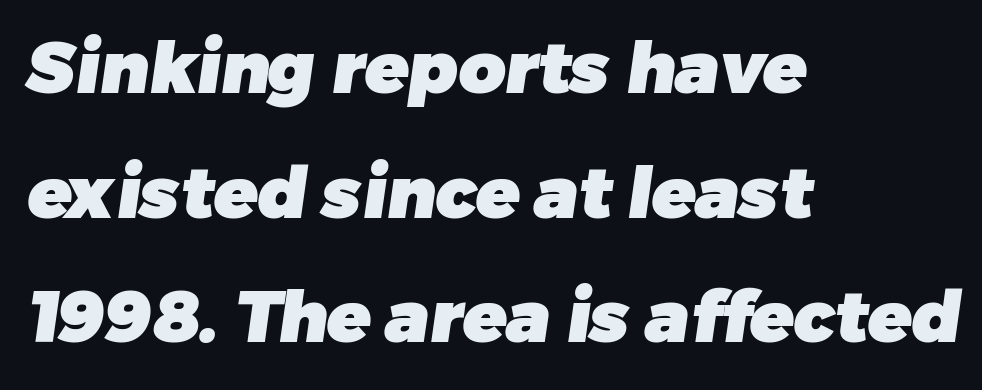
The image shows 72 px heavy sans-serif type; set left-aligned, line spacing 1.73x, normal letter spacing, not underlined; low stroke contrast and a medium x-height.
